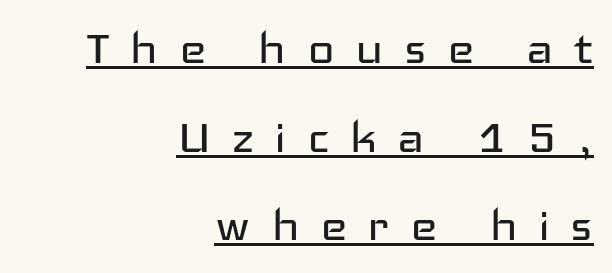
{"serif": "no", "italic": "no", "bold": "no", "weight": "regular", "width": "wide", "stroke_contrast": "low", "x_height": "medium", "monospaced": "no", "underline": "yes", "align": "right", "line_spacing": "normal", "line_spacing_ratio": 1.53, "letter_spacing": "wide", "letter_spacing_em": 0.35, "glyph_px": 58}
